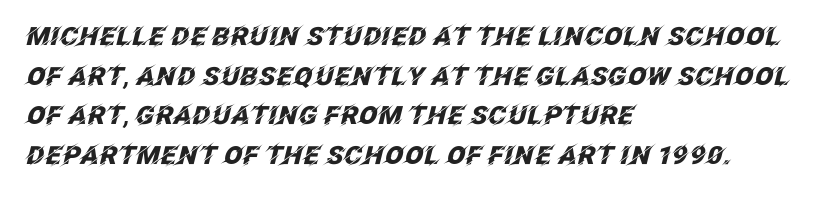
{"italic": "yes", "lean": "right", "slant_degrees": 12, "bold": "yes", "underline": "no", "align": "left", "line_spacing": "normal", "line_spacing_ratio": 1.59, "letter_spacing": "normal", "letter_spacing_em": 0.0, "glyph_px": 25}
